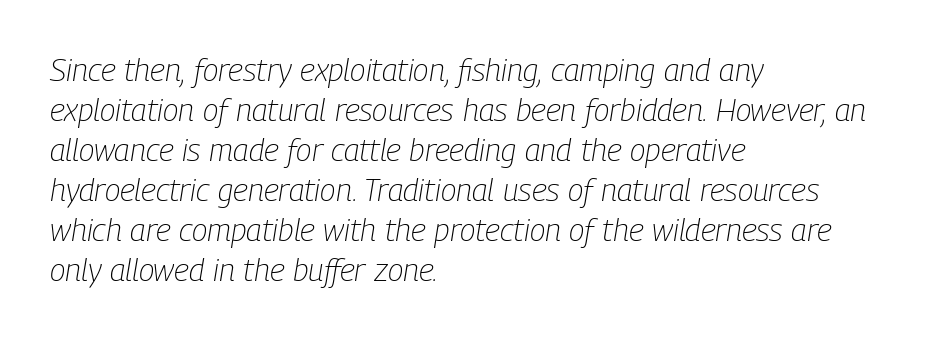
Has an underline been added? It has not. Would a proofreader flag this as italicized? Yes. The passage shown has conventional tracking throughout. Each letter keeps its own natural width here, so spacing adapts to shape.
